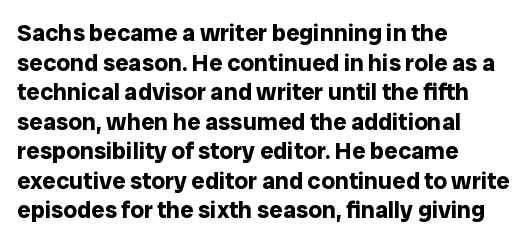
Nobody drew a line under any word here. The lettering stays uniformly vertical, giving the passage a roman look. Each word holds together tightly as a unit, with standard inter-letter gaps. A student would call this left alignment; a typographer would say flush left, rag right. Typographic density is high because the face is bold.
